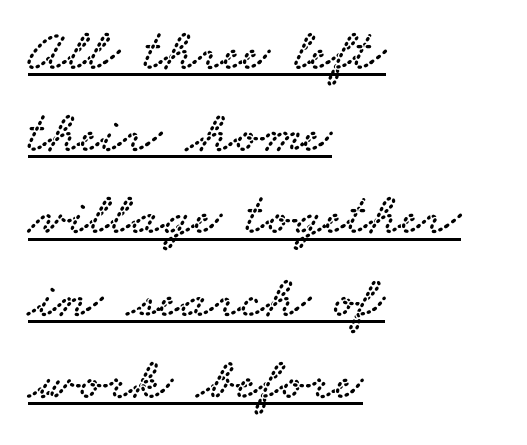
One glance says typical: line gaps are just what's usual. Proportional: the letters do not fall into vertical columns. This sample is left-justified, so line endings fall wherever the words run out. Stroke terminals: seriffed. A typographer would call this underscored text. Default kerning and tracking; the words read as compact shapes.
